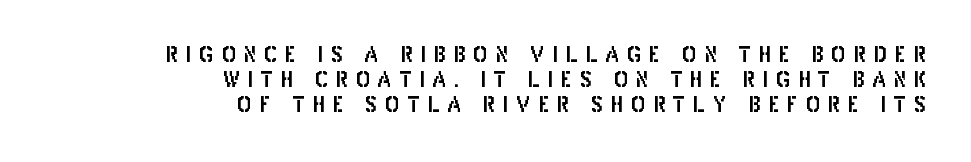
Q: Is the text italic (slanted)? A: No, it is upright.
Q: Is the text underlined? A: No.
Q: How is the paragraph aligned? A: Right-aligned.
Q: Is the spacing between letters normal or unusually wide? A: Unusually wide.
Q: Is the spacing between lines tight, normal or loose? A: Tight.
